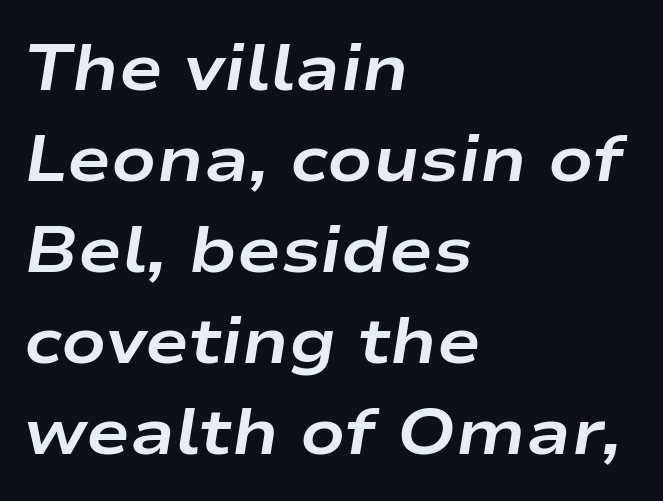
The image shows 65 px bold, wide type, italic (leaning right); set left-aligned, normal line spacing (1.4x), normal letter spacing, not underlined; low stroke contrast and a medium x-height.
